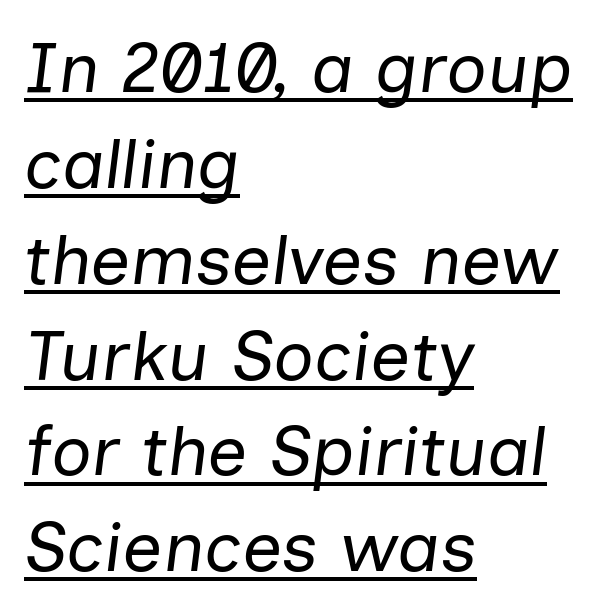
Weight: not bold — regular or lighter. The passage is arranged the way most books set body copy — flush left. Successive baselines arrive at the customary interval. These lines are rendered in a variable-pitch font. Students, note that the glyphs here touch the page at normal intervals. Yep, that's italic — everything's leaning.
